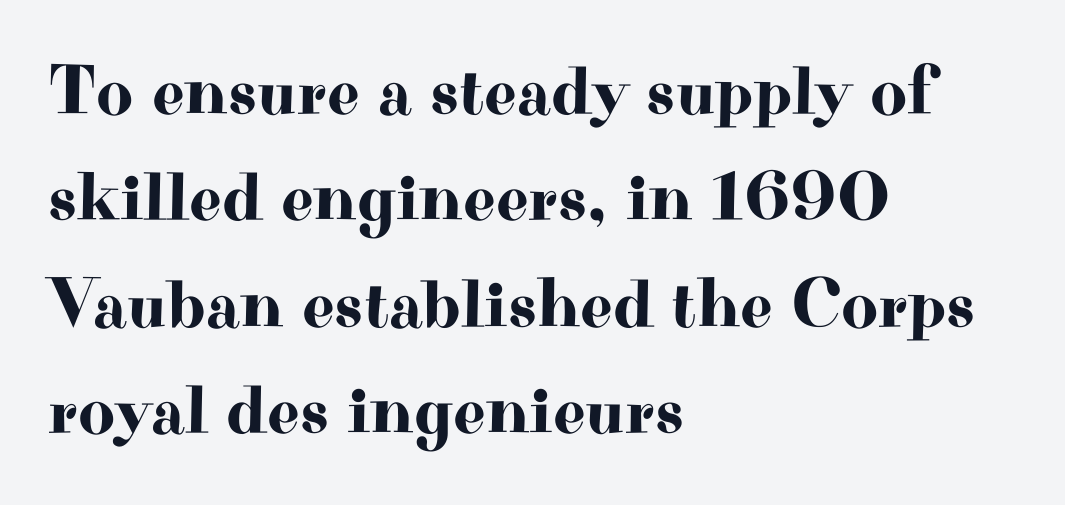
This sample is left-justified, so line endings fall wherever the words run out. The type sits square on the baseline with zero lean. The vertical gap from one line to the next is medium. Any mark beneath the type? The region is blank.
